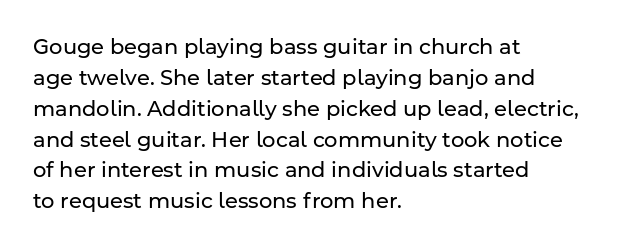
If you drew a line through each stem, it would be perfectly vertical. Leftover space on each line is placed entirely after the last word. The vertical gap from one line to the next is medium. The specimen omits any rule beneath the text block's lines.
